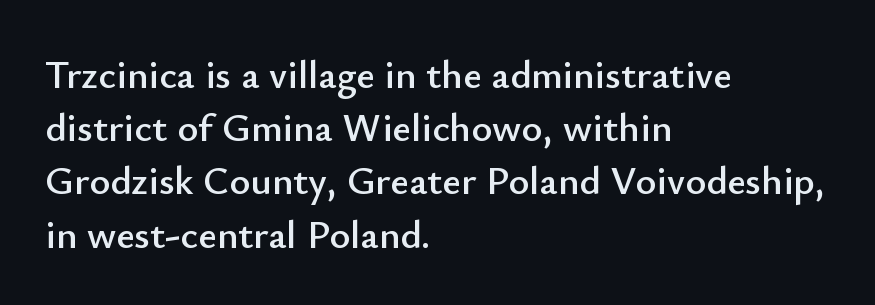
The image shows 40 px sans-serif type, upright; set left-aligned, normal line spacing (1.33x), normal letter spacing, not underlined; low stroke contrast and a small x-height.
